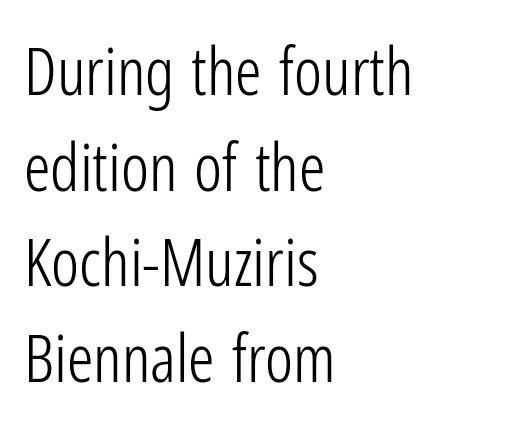
The image shows 66 px light, condensed sans-serif type, upright; set left-aligned, normal line spacing (1.45x), normal letter spacing, not underlined; low stroke contrast and a medium x-height.
